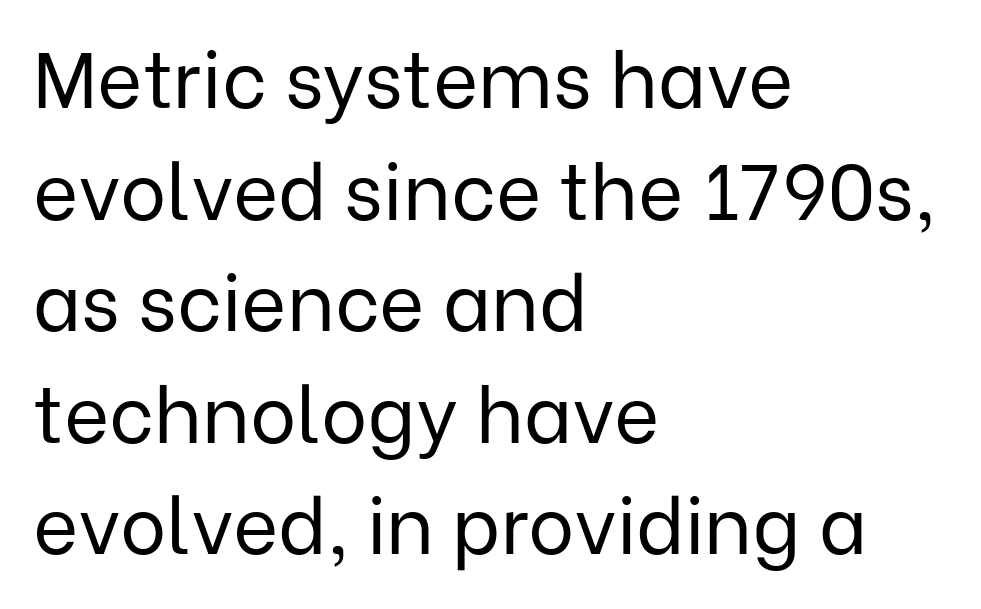
Clear beneath every line of the passage. The lines are quadded left. The typography opts for an upright posture over an oblique one. Type style note: lacks serifs. Honestly, the letter spacing is just normal — you wouldn't notice it. Proportional: the letters do not fall into vertical columns.
